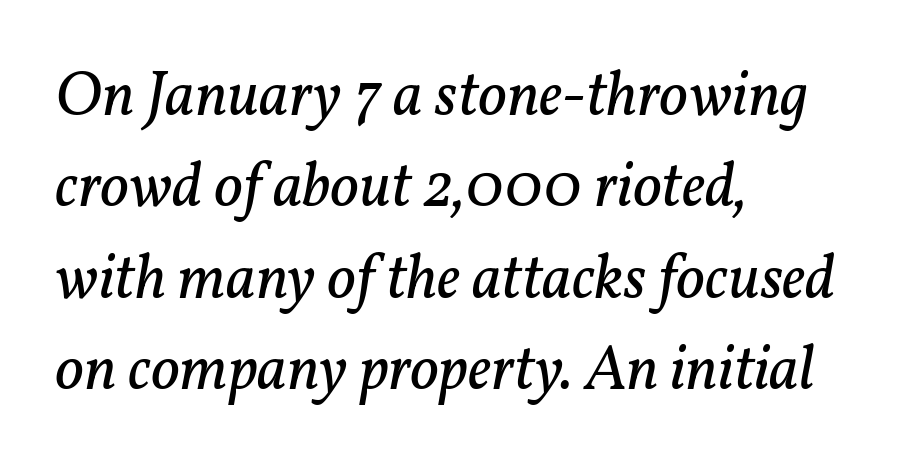
The line-height multiplier appears to be the usual default. Look at the tracking — it's just the regular setting, nothing added. The glyphs are unaccompanied by any horizontal stroke below them. A classic flush-left, rag-right setting is used for this passage.
